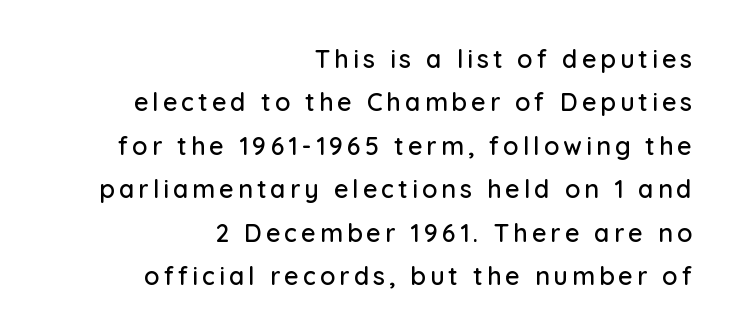
The image shows 25 px text type, upright; set right-aligned, line spacing 1.74x, not underlined.
